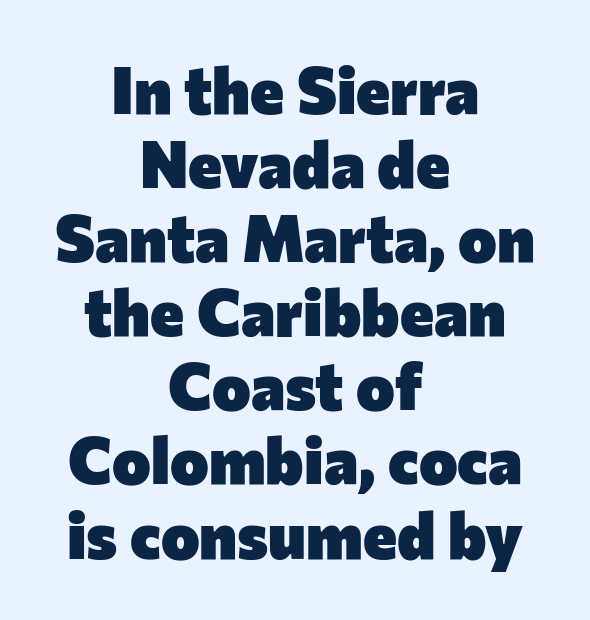
{"serif": "no", "italic": "no", "bold": "yes", "weight": "heavy", "width": "normal", "stroke_contrast": "low", "x_height": "medium", "monospaced": "no", "underline": "no", "align": "center", "line_spacing": "tight", "line_spacing_ratio": 1.14, "letter_spacing": "normal", "letter_spacing_em": 0.0, "glyph_px": 65}
